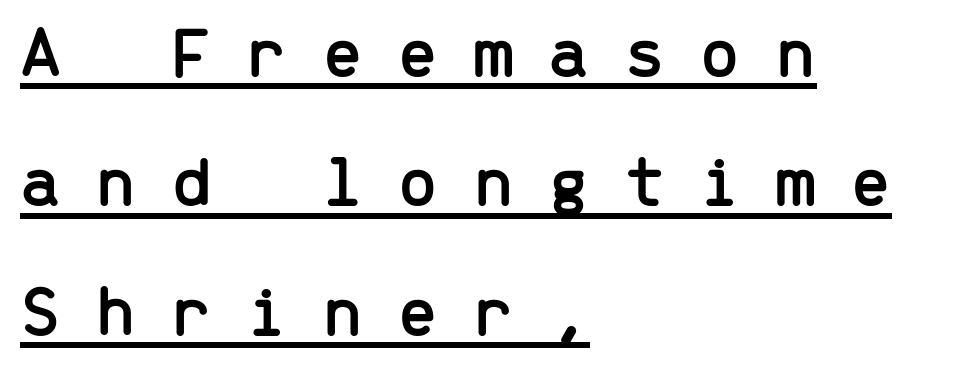
Casual observation: everything's shoved over to the left. The lettering is marked with a stroke running underneath it. Substantial extra tracking has been applied to these lines. Note the uniform advance width — an 'i' takes as much space as an 'm'.
